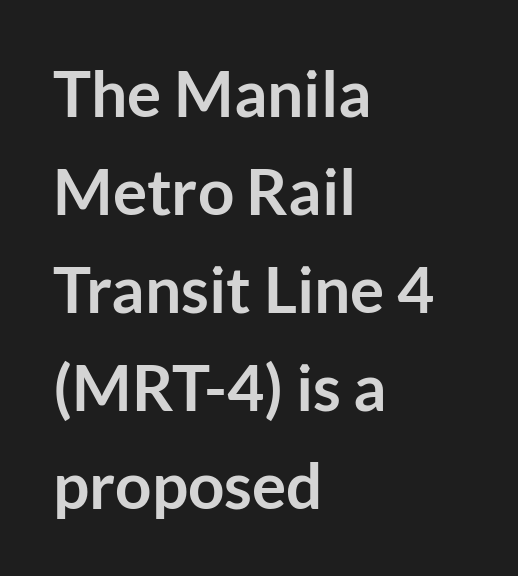
{"serif": "no", "italic": "no", "bold": "yes", "weight": "semibold", "width": "normal", "stroke_contrast": "low", "x_height": "medium", "monospaced": "no", "underline": "no", "align": "left", "line_spacing": "normal", "line_spacing_ratio": 1.53, "letter_spacing": "normal", "letter_spacing_em": 0.0, "glyph_px": 64}
